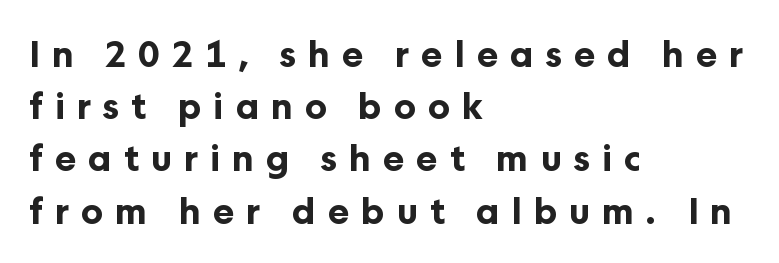
Any mark beneath the type? The region is blank. Posture: vertical. Is this a sans? Yes — the strokes have no serifs. A typesetter would call this leading conventional body-copy spacing.
